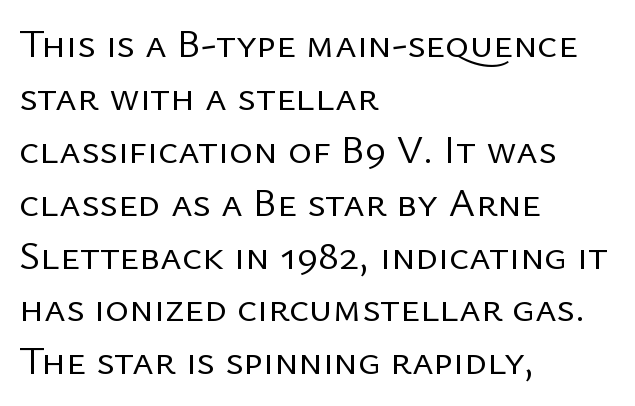
{"serif": "no", "italic": "no", "bold": "no", "weight": "regular", "width": "normal", "stroke_contrast": "low", "x_height": "medium", "monospaced": "no", "underline": "no", "align": "left", "line_spacing": "normal", "line_spacing_ratio": 1.29, "letter_spacing": "normal", "letter_spacing_em": 0.0, "glyph_px": 41}
